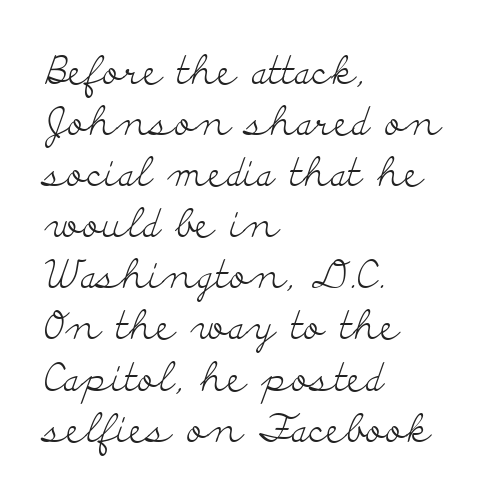
In terms of letterspacing, this is plain default setting. Honestly, there is no underline to notice here at all. The lines in this sample share a left origin and differ only in where they stop. The strokes are not fattened; the text isn't bold. Is this a fixed-width face? No — the glyphs have proportional, varying widths.
